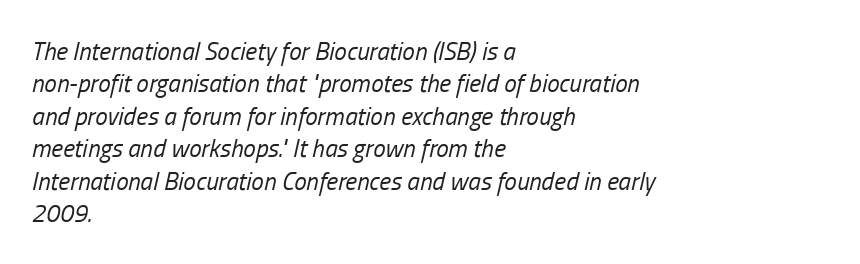
The image shows 25 px text type, italic (leaning right); set left-aligned, normal line spacing (1.3x), normal letter spacing, not underlined.
